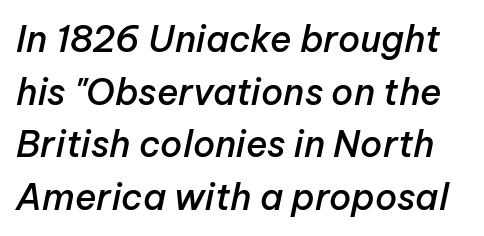
These lines carry some extra weight — a demibold, not a full bold. The space between consecutive lines is moderate. Each letter keeps its own natural width here, so spacing adapts to shape. This rendering leaves character spacing at its baseline value. This rendering features lettering with no underline. Slanted lettering throughout.
